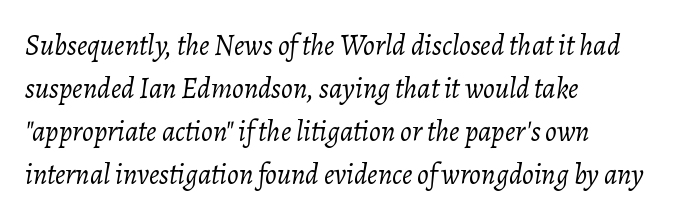
The image shows 29 px light type, italic (leaning right); set left-aligned, normal line spacing (1.48x), normal letter spacing, not underlined; low stroke contrast and a medium x-height.
